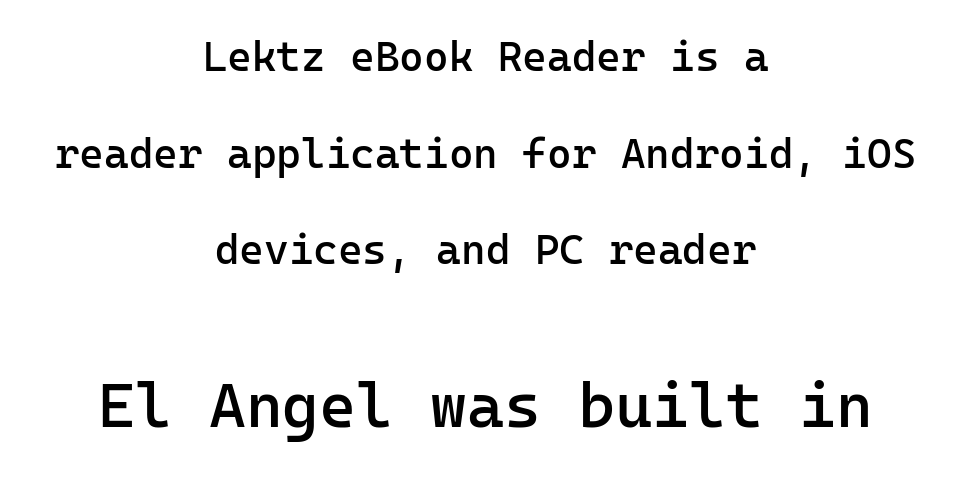
You could fit nearly another row in the gap between these rows. Both edges are ragged and mirror each other, which tells us the setting is centered. If you drew a line through each stem, it would be perfectly vertical. Beneath every word, the page is bare. Reading top to bottom, the characters get bigger at the block break.
